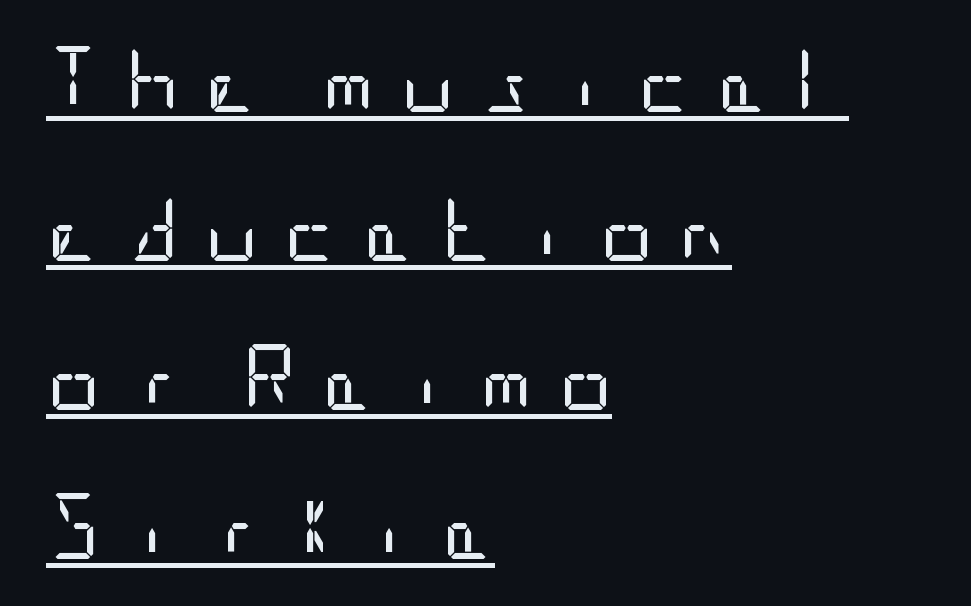
Quick note: not italic, upright. Interline gaps are noticeably wide in this sample. Does the copy run flush right? No — it runs flush left. In terms of letterform style, serifs are entirely absent. The font is comparable to plain body text, perhaps lighter. Check the space under the baseline: a stroke is drawn there.
